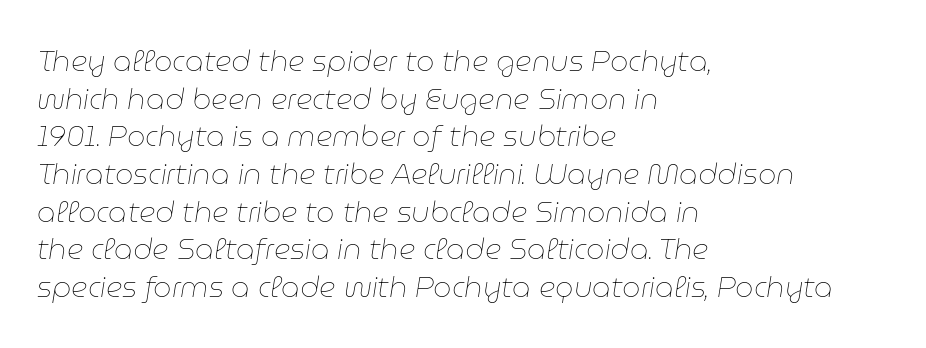
Q: Is the text bold? A: No.
Q: Is the text italic (slanted)? A: Yes, it leans right by about 9 degrees.
Q: Is the text underlined? A: No.
Q: How is the paragraph aligned? A: Left-aligned.
Q: Is the spacing between letters normal or unusually wide? A: Normal.
Q: Is the spacing between lines tight, normal or loose? A: Normal.
Q: Width (condensed, normal, or wide)? A: Normal.
Q: Stroke contrast? A: Low.
Q: x-height? A: Medium.
Q: Monospaced? A: No.
